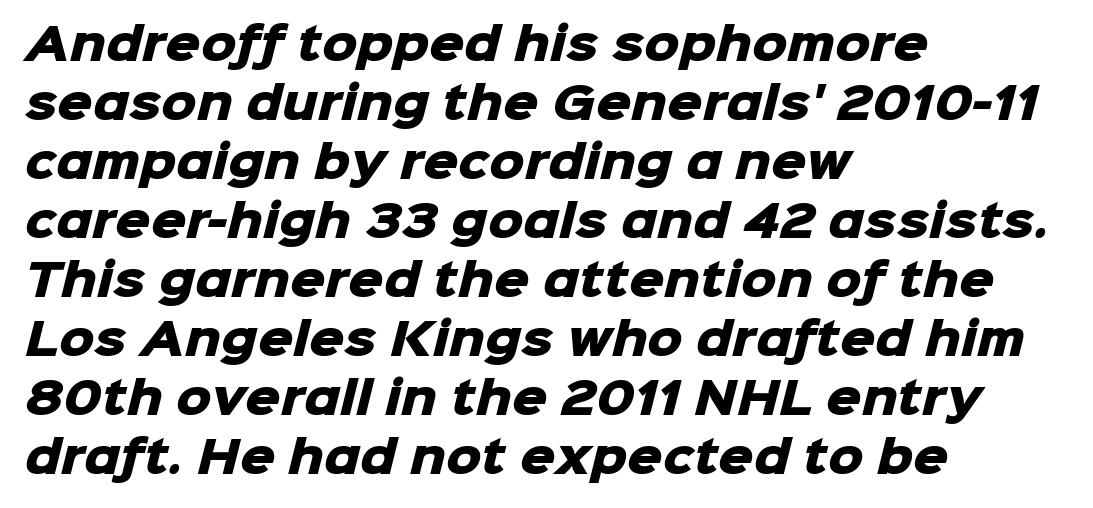
The image shows 44 px heavy sans-serif type; set left-aligned, normal line spacing (1.34x), normal letter spacing, not underlined; low stroke contrast and a medium x-height.
